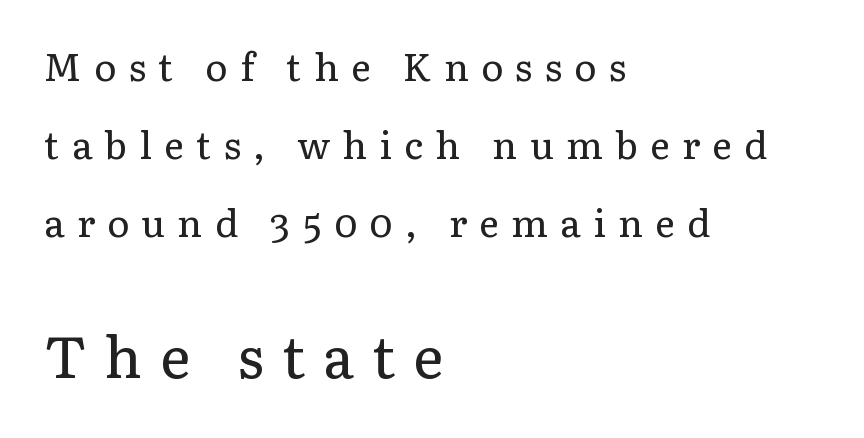
Q: Is the text bold? A: No.
Q: Is the text italic (slanted)? A: No, it is upright.
Q: Is the typeface a serif or a sans-serif typeface? A: Serif.
Q: Is the text underlined? A: No.
Q: How is the paragraph aligned? A: Left-aligned.
Q: Is the spacing between letters normal or unusually wide? A: Unusually wide.
Q: Is the spacing between lines tight, normal or loose? A: Loose.
Q: Which block of text is set in a larger size, the first (top) or the second (bottom)? A: The second (bottom) one.
Q: Width (condensed, normal, or wide)? A: Normal.
Q: Stroke contrast? A: Low.
Q: x-height? A: Medium.
Q: Monospaced? A: No.
